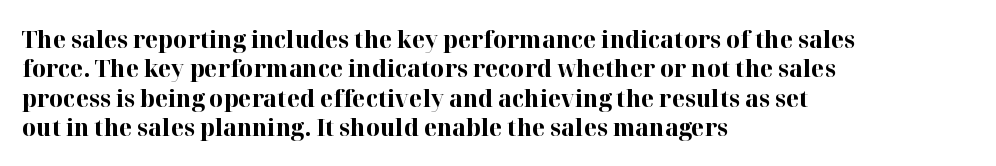
{"italic": "no", "bold": "yes", "underline": "no", "align": "left", "line_spacing_ratio": 1.22, "letter_spacing": "normal", "letter_spacing_em": 0.0, "glyph_px": 24}
